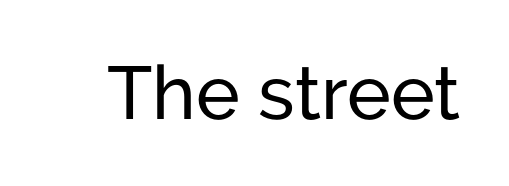
{"serif": "no", "italic": "no", "width": "normal", "stroke_contrast": "low", "x_height": "medium", "monospaced": "no", "underline": "no", "letter_spacing": "normal", "letter_spacing_em": 0.0, "glyph_px": 74}
